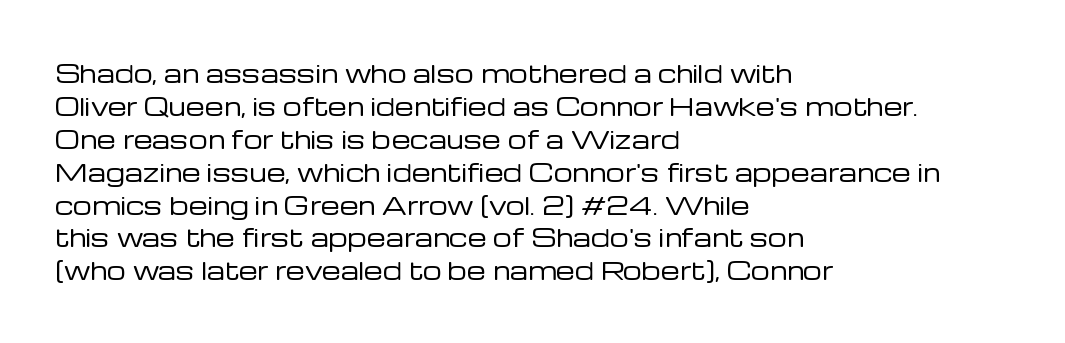
Q: Is the text bold? A: No.
Q: Is the text italic (slanted)? A: No, it is upright.
Q: Is the text underlined? A: No.
Q: How is the paragraph aligned? A: Left-aligned.
Q: Is the spacing between letters normal or unusually wide? A: Normal.
Q: Is the spacing between lines tight, normal or loose? A: Normal.
